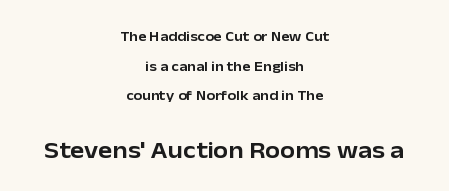
Reading top to bottom, the characters get bigger at the block break. Designer's note — italics off, roman on. Interline gaps are noticeably wide in this sample. Does extra space separate the letters? No, they use regular spacing. Both edges are ragged and mirror each other, which tells us the setting is centered.
